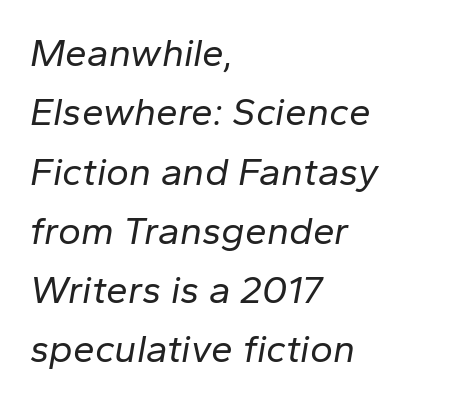
{"italic": "yes", "lean": "right", "slant_degrees": 10, "bold": "no", "weight": "regular", "width": "normal", "stroke_contrast": "low", "x_height": "medium", "monospaced": "no", "underline": "no", "align": "left", "line_spacing": "normal", "line_spacing_ratio": 1.52, "letter_spacing": "normal", "letter_spacing_em": 0.0, "glyph_px": 39}
